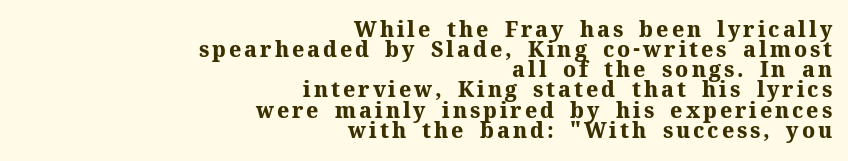
{"italic": "no", "bold": "yes", "underline": "no", "align": "right", "line_spacing": "tight", "line_spacing_ratio": 0.96, "glyph_px": 21}
